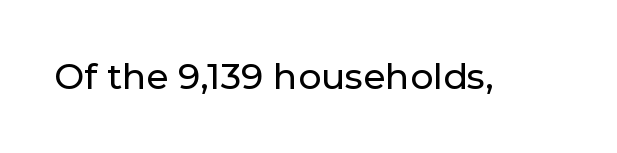
You could not count columns in this text — the font is proportionally spaced. This is roman type, the default non-slanted kind. Short note: letters normally spaced. Clear beneath every line of the passage. Font category for this specimen: sans-serif.
